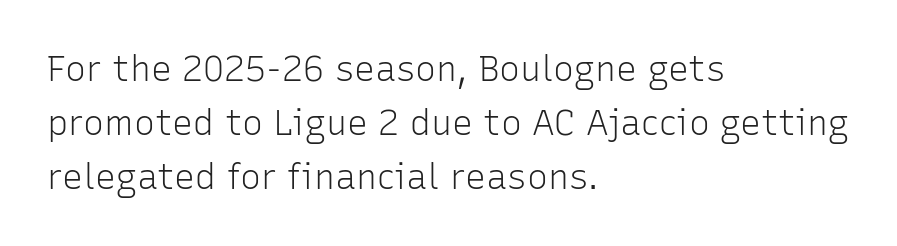
The face used here is rendered with its standard letterfit. The rows are spaced the way most documents space them. A typesetter would call this proportional, since set widths differ per character. Lines of text with bare space underneath. A quiet, ordinary-to-light weight characterises the typeface.
